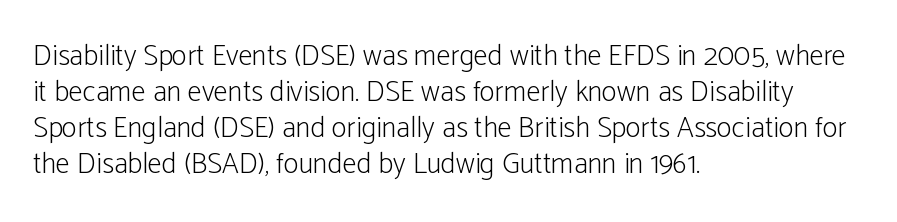
{"serif": "no", "italic": "no", "bold": "no", "weight": "light", "width": "condensed", "stroke_contrast": "low", "x_height": "medium", "monospaced": "no", "underline": "no", "align": "left", "line_spacing_ratio": 1.24, "letter_spacing": "normal", "letter_spacing_em": 0.0, "glyph_px": 29}
